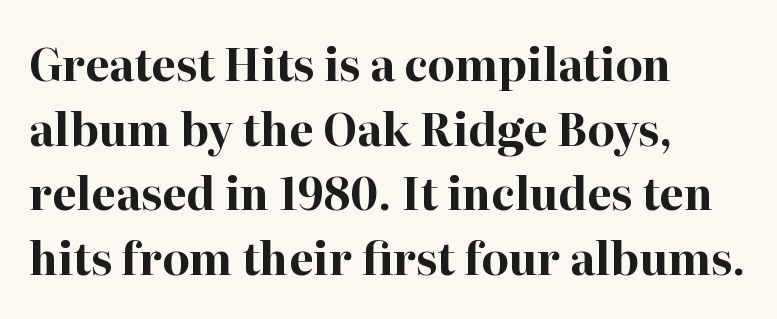
The rendering shows small feet on the letterforms — a serif design. These words are printed bold, with thick strokes throughout. A typesetter would call this zero additional tracking. Upright lettering throughout.
